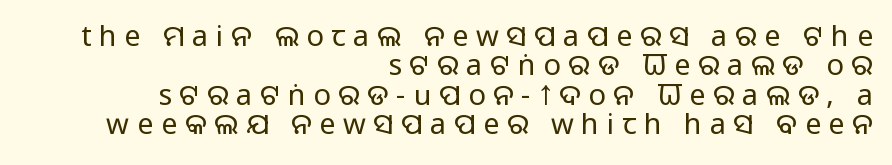
Honestly, there is no underline to notice here at all. This sample uses a sans-serif face. In terms of letterspacing, this is a distinctly airy, spread setting. This sample has the flowing, uneven cadence of proportional lettering. The rag falls on the left side of this text block. Summary of vertical rhythm: compact, with narrow interline spacing.
